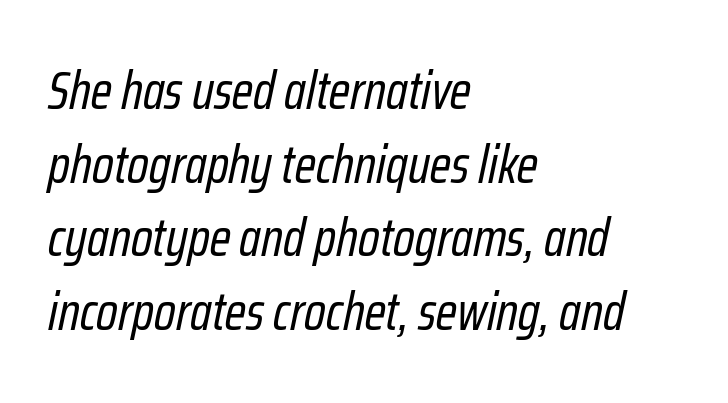
The image shows 53 px regular-weight, condensed type, italic (leaning right); set left-aligned, normal line spacing (1.39x), normal letter spacing, not underlined; low stroke contrast and a medium x-height.
